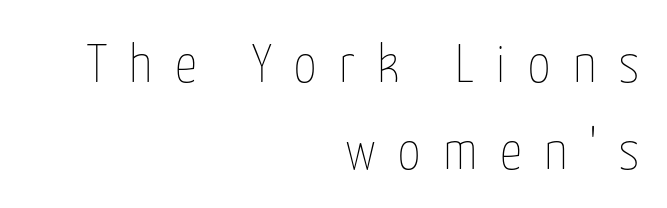
Is there any slant? The stems are plumb. The typesetter chose a ragged-left arrangement here. The passage shown is typed in a proportional face where columns would drift. Quick note: underline off. The typesetting does not lean heavy: it is not bold.
